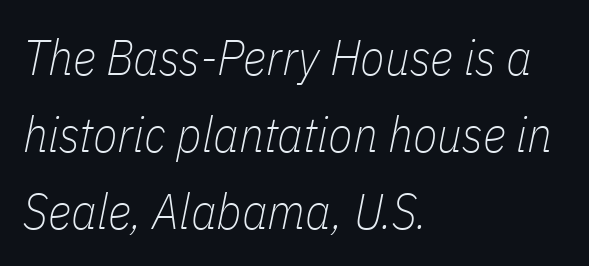
The type is set solid horizontally, with unmodified tracking. The specimen reads as italic at a glance. The rendering uses natural spacing where letterforms have individual widths. The foot of each line stays bare and open.
